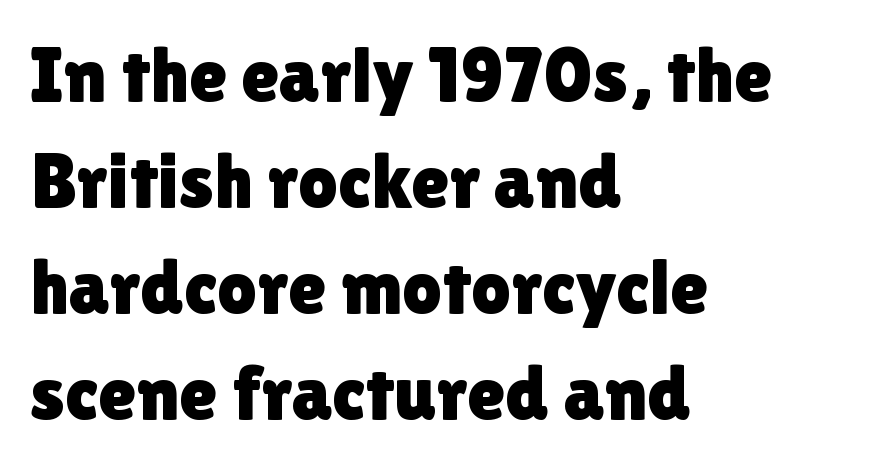
{"serif": "no", "italic": "no", "width": "normal", "stroke_contrast": "low", "x_height": "medium", "monospaced": "no", "underline": "no", "align": "left", "line_spacing": "normal", "line_spacing_ratio": 1.36, "letter_spacing": "normal", "letter_spacing_em": 0.0, "glyph_px": 78}
